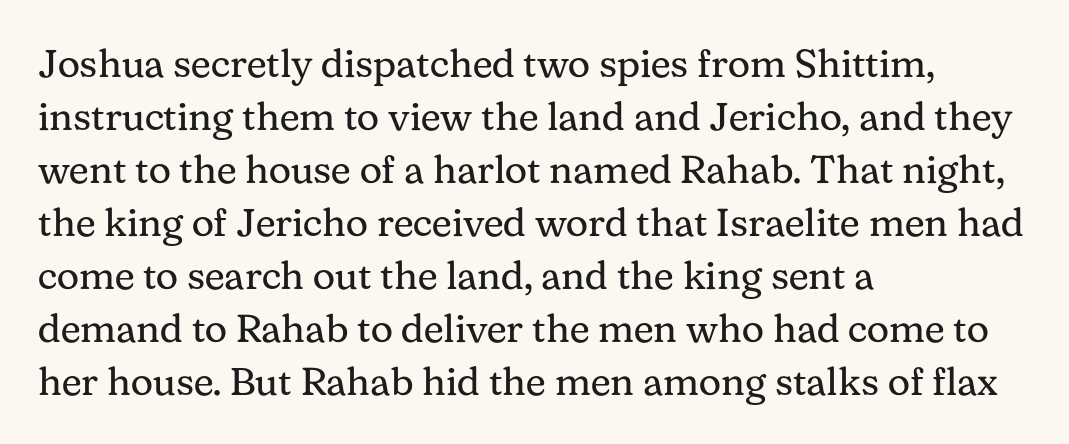
{"serif": "yes", "italic": "no", "bold": "no", "weight": "regular", "width": "normal", "stroke_contrast": "medium", "x_height": "medium", "monospaced": "no", "underline": "no", "align": "left", "line_spacing": "normal", "line_spacing_ratio": 1.36, "letter_spacing": "normal", "letter_spacing_em": 0.0, "glyph_px": 39}
